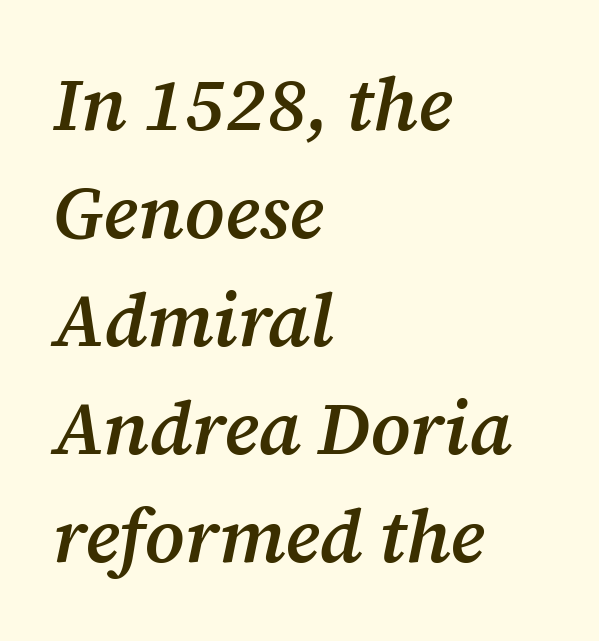
Q: Is the text bold? A: Semi-bold.
Q: Is the text italic (slanted)? A: Yes, it leans right by about 12 degrees.
Q: Is the typeface a serif or a sans-serif typeface? A: Serif.
Q: Is the text underlined? A: No.
Q: How is the paragraph aligned? A: Left-aligned.
Q: Is the spacing between letters normal or unusually wide? A: Normal.
Q: Is the spacing between lines tight, normal or loose? A: Normal.
Q: Width (condensed, normal, or wide)? A: Normal.
Q: Stroke contrast? A: Medium.
Q: x-height? A: Medium.
Q: Monospaced? A: No.
